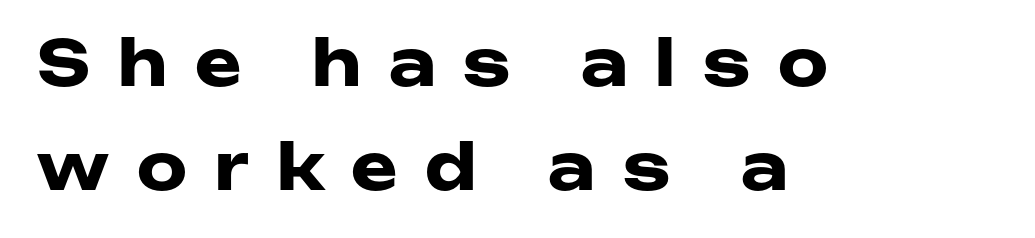
{"serif": "no", "italic": "no", "bold": "yes", "weight": "heavy", "width": "wide", "stroke_contrast": "low", "x_height": "medium", "monospaced": "no", "underline": "no", "align": "left", "line_spacing": "normal", "line_spacing_ratio": 1.65, "letter_spacing": "wide", "letter_spacing_em": 0.44, "glyph_px": 63}
